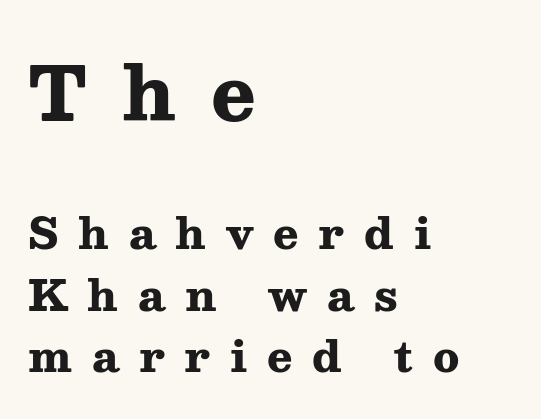
{"serif": "yes", "italic": "no", "bold": "yes", "weight": "heavy", "width": "wide", "stroke_contrast": "medium", "x_height": "medium", "monospaced": "no", "underline": "no", "align": "left", "line_spacing": "normal", "line_spacing_ratio": 1.47, "letter_spacing": "wide", "letter_spacing_em": 0.47, "larger_block": "first", "size_ratio": 1.76, "glyph_px": 74}
